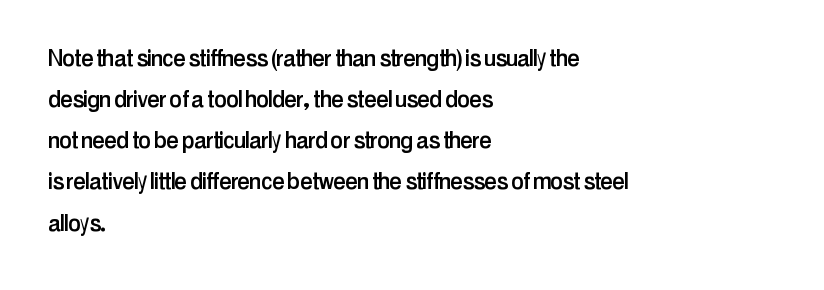
The image shows 28 px condensed sans-serif type, upright; set left-aligned, normal line spacing (1.47x), normal letter spacing, not underlined; low stroke contrast and a medium x-height.
